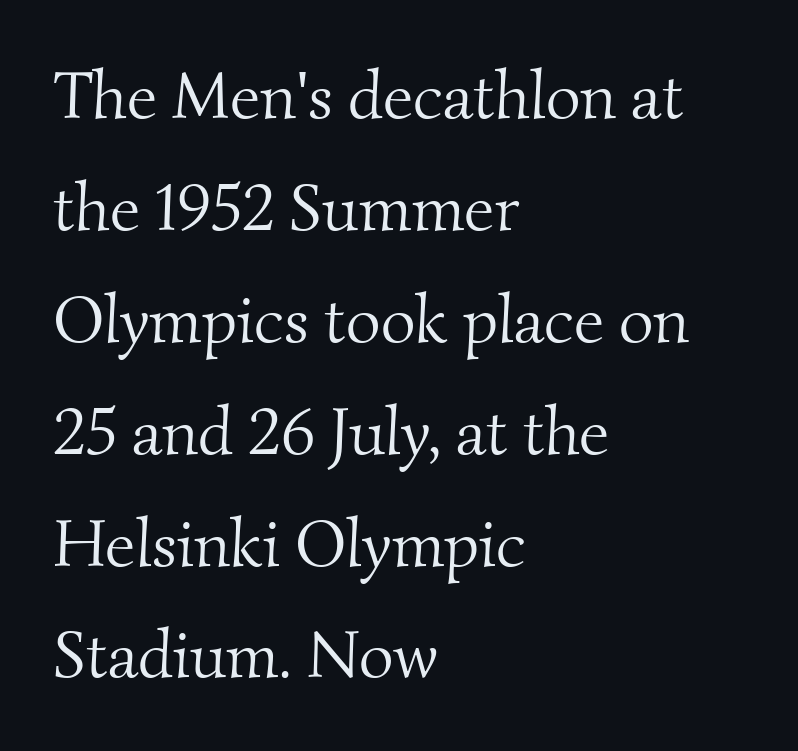
{"serif": "yes", "bold": "no", "weight": "light", "width": "normal", "stroke_contrast": "medium", "x_height": "small", "monospaced": "no", "underline": "no", "align": "left", "line_spacing": "normal", "line_spacing_ratio": 1.67, "letter_spacing": "normal", "letter_spacing_em": 0.0, "glyph_px": 67}
